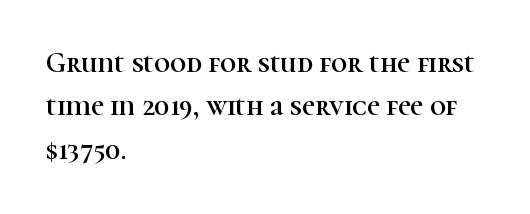
{"serif": "yes", "italic": "no", "width": "normal", "stroke_contrast": "high", "x_height": "medium", "monospaced": "no", "underline": "no", "align": "left", "line_spacing": "normal", "line_spacing_ratio": 1.55, "letter_spacing": "normal", "letter_spacing_em": 0.0, "glyph_px": 28}
